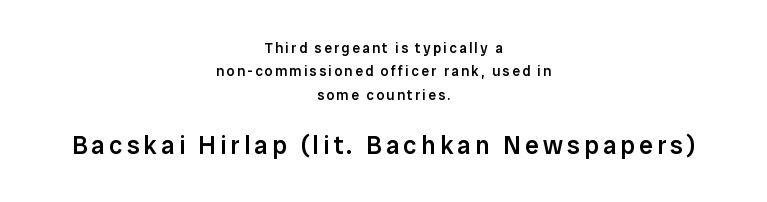
The gap between lines stays unmarked. The axis of the letterforms is exactly vertical. The lines are quadded center. The block sitting lower on the canvas is the one with enlarged characters. This is the in-between weight designers call semibold or demi.
